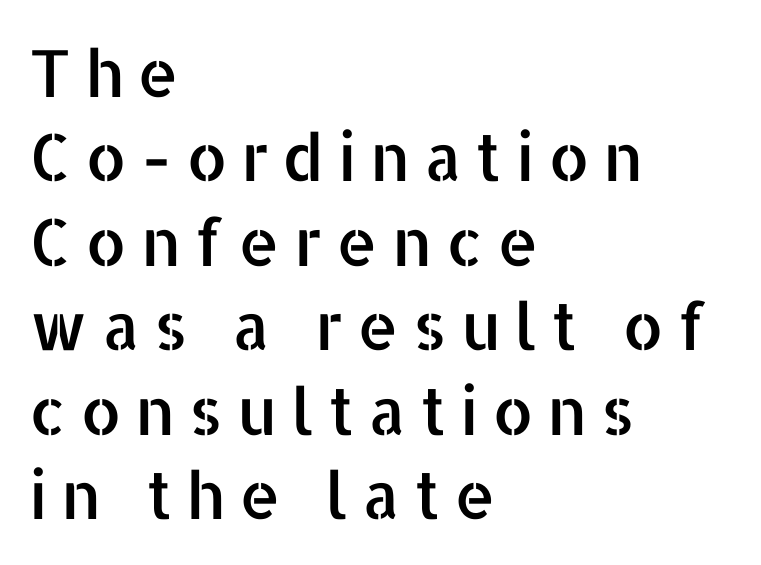
The image shows 65 px sans-serif type, upright; set left-aligned, normal line spacing (1.3x), unusually wide letter spacing (+0.21 em), not underlined; low stroke contrast and a medium x-height.
